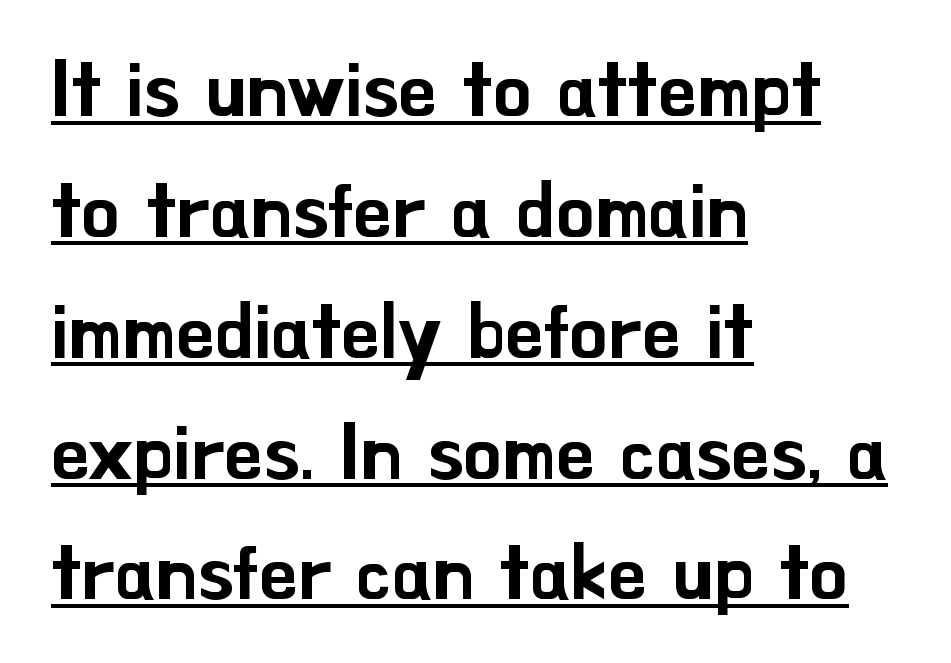
The image shows 76 px sans-serif type, upright; set left-aligned, normal line spacing (1.59x), normal letter spacing, underlined; low stroke contrast and a small x-height.
